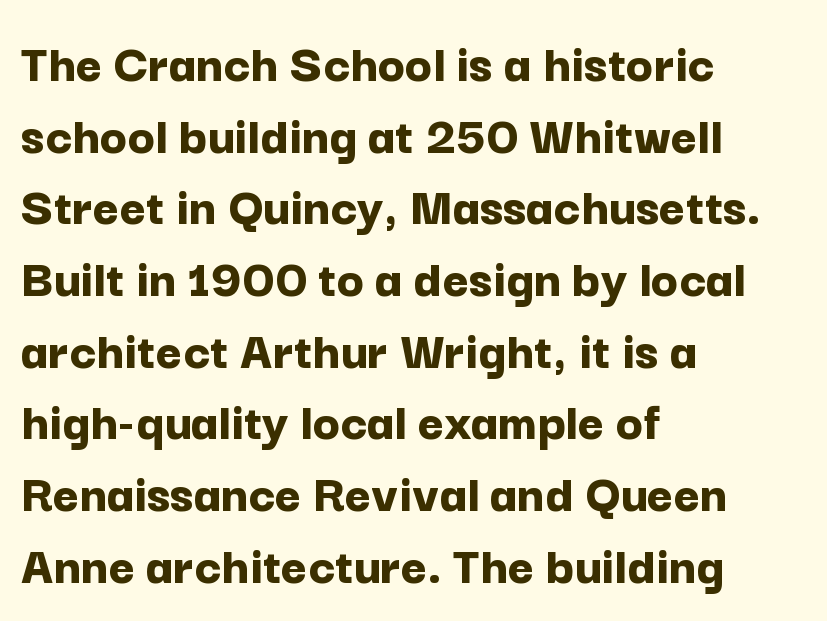
Q: Is the text bold? A: Yes.
Q: Is the text italic (slanted)? A: No, it is upright.
Q: Is the typeface a serif or a sans-serif typeface? A: Sans-serif.
Q: Is the text underlined? A: No.
Q: How is the paragraph aligned? A: Left-aligned.
Q: Is the spacing between letters normal or unusually wide? A: Normal.
Q: Is the spacing between lines tight, normal or loose? A: Normal.
Q: Width (condensed, normal, or wide)? A: Normal.
Q: Stroke contrast? A: Low.
Q: x-height? A: Medium.
Q: Monospaced? A: No.
